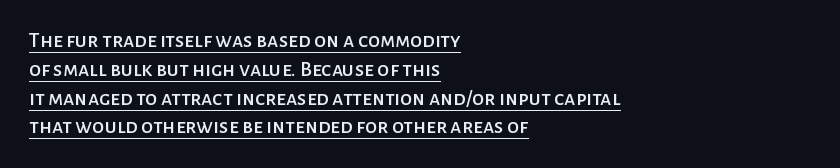
{"italic": "no", "underline": "yes", "align": "left", "line_spacing": "normal", "line_spacing_ratio": 1.31, "letter_spacing": "normal", "letter_spacing_em": 0.0, "glyph_px": 22}
